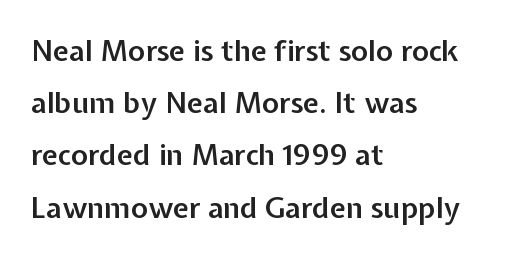
{"serif": "no", "italic": "no", "bold": "semi", "weight": "semibold", "width": "normal", "stroke_contrast": "low", "x_height": "medium", "monospaced": "no", "underline": "no", "align": "left", "line_spacing_ratio": 1.8, "letter_spacing": "normal", "letter_spacing_em": 0.0, "glyph_px": 29}
